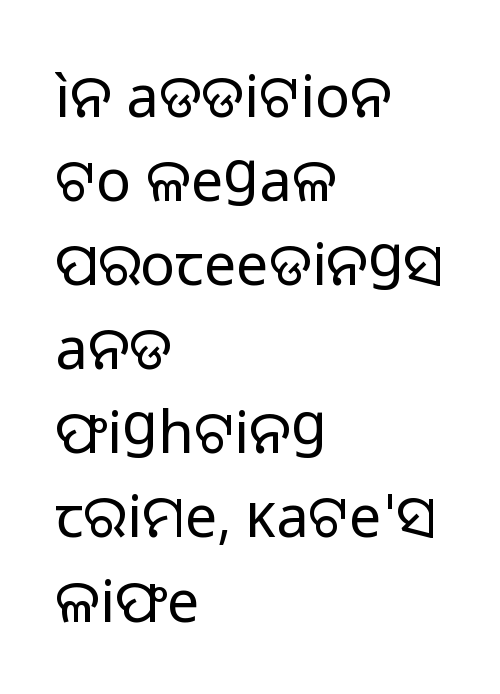
The image shows 58 px regular-weight sans-serif type, upright; set left-aligned, normal line spacing (1.45x), normal letter spacing, not underlined; low stroke contrast and a medium x-height.
